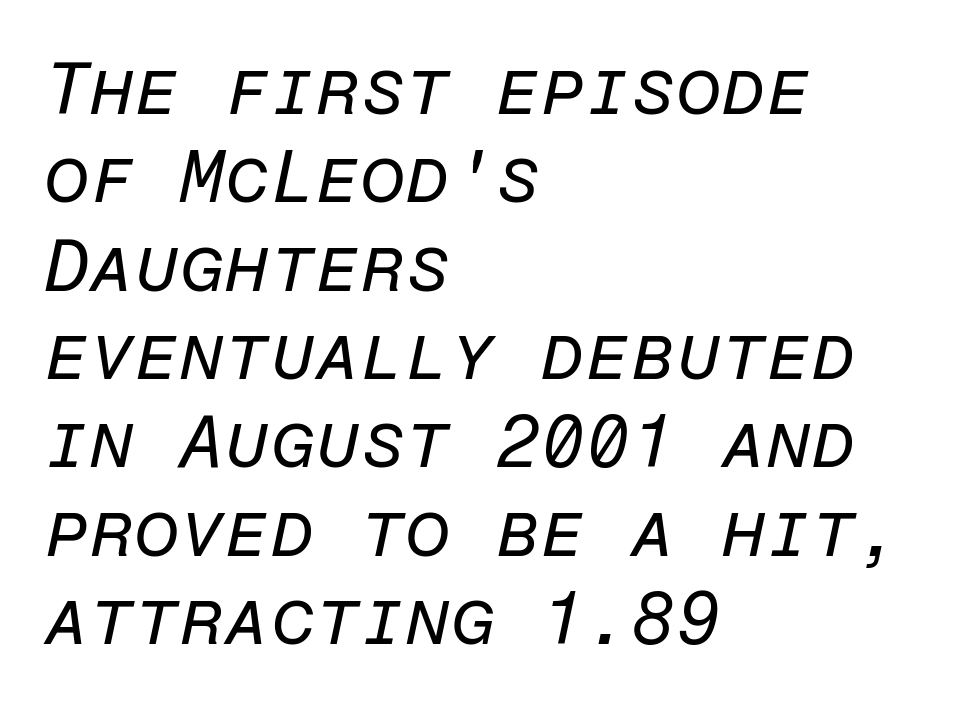
Q: Is the text bold? A: No.
Q: Is the text italic (slanted)? A: Yes, it leans right by about 12 degrees.
Q: Is the text underlined? A: No.
Q: How is the paragraph aligned? A: Left-aligned.
Q: Is the spacing between letters normal or unusually wide? A: Normal.
Q: Width (condensed, normal, or wide)? A: Normal.
Q: Stroke contrast? A: Low.
Q: x-height? A: Medium.
Q: Monospaced? A: Yes.
